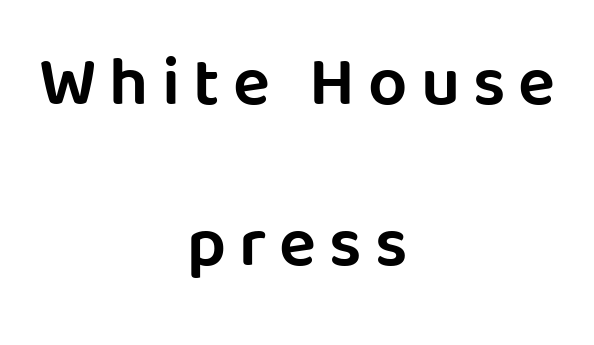
{"serif": "no", "italic": "no", "width": "normal", "stroke_contrast": "low", "x_height": "large", "monospaced": "no", "underline": "no", "align": "center", "line_spacing": "loose", "line_spacing_ratio": 2.33, "glyph_px": 69}
